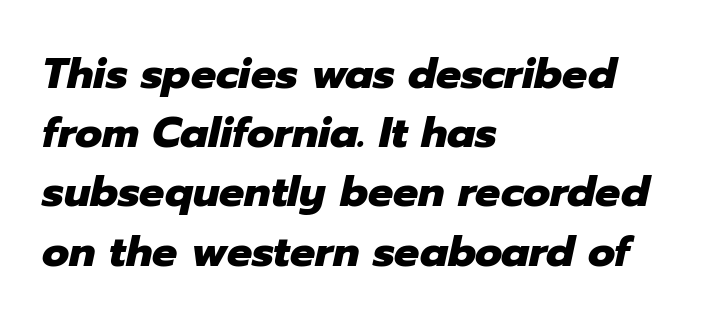
Q: Is the text bold? A: Yes.
Q: Is the text italic (slanted)? A: Yes, it leans right by about 12 degrees.
Q: Is the text underlined? A: No.
Q: How is the paragraph aligned? A: Left-aligned.
Q: Is the spacing between letters normal or unusually wide? A: Normal.
Q: Is the spacing between lines tight, normal or loose? A: Normal.
Q: Width (condensed, normal, or wide)? A: Normal.
Q: Stroke contrast? A: Low.
Q: x-height? A: Medium.
Q: Monospaced? A: No.
